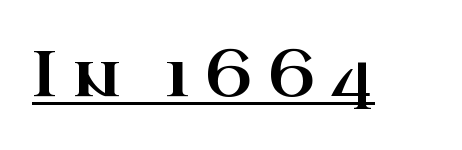
The image shows 64 px wide serif type, upright; set unusually wide letter spacing (+0.23 em), underlined; high stroke contrast and a small x-height.
